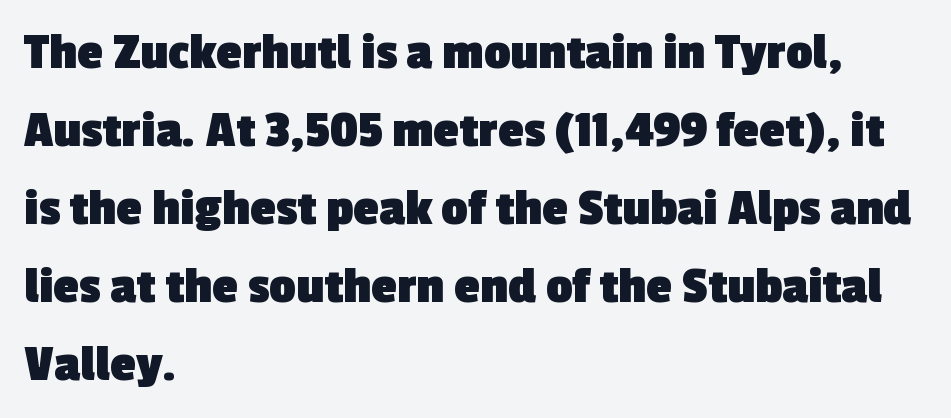
Q: Is the text bold? A: Yes.
Q: Is the typeface a serif or a sans-serif typeface? A: Sans-serif.
Q: Is the text underlined? A: No.
Q: How is the paragraph aligned? A: Left-aligned.
Q: Is the spacing between letters normal or unusually wide? A: Normal.
Q: Is the spacing between lines tight, normal or loose? A: Normal.
Q: Width (condensed, normal, or wide)? A: Normal.
Q: x-height? A: Medium.
Q: Monospaced? A: No.
